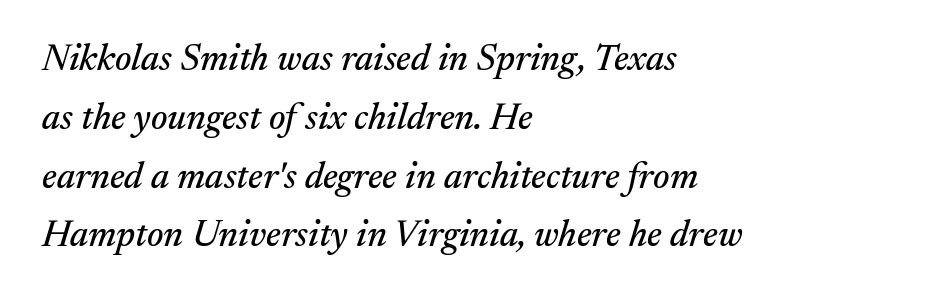
The image shows 37 px serif type, italic (leaning right); set left-aligned, normal line spacing (1.59x), normal letter spacing, not underlined; medium stroke contrast and a medium x-height.
